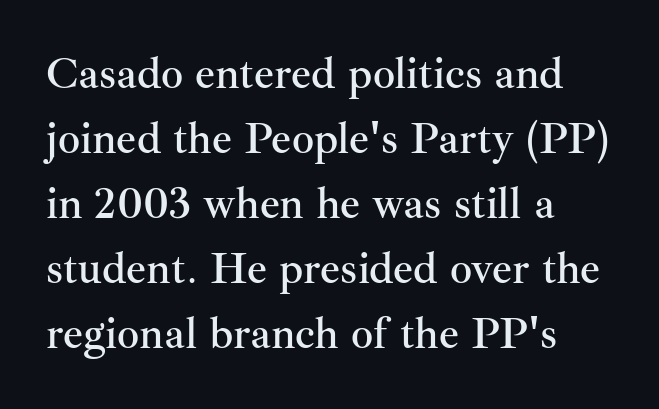
{"serif": "yes", "italic": "no", "width": "normal", "stroke_contrast": "medium", "x_height": "small", "monospaced": "no", "underline": "no", "align": "left", "line_spacing": "normal", "line_spacing_ratio": 1.48, "letter_spacing": "normal", "letter_spacing_em": 0.0, "glyph_px": 44}
